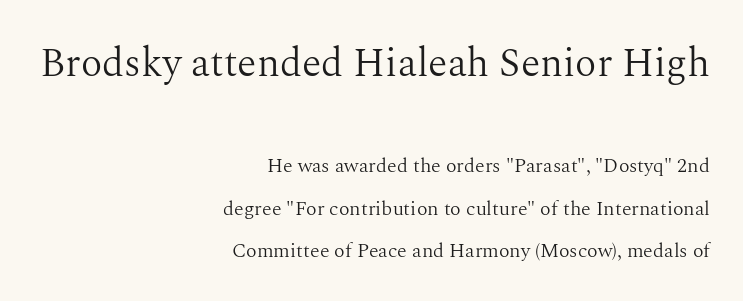
Nope, not italic — everything's standing straight. The letters sit at their default tracking, neither squeezed nor spread. The characters display serif detailing at their extremities. These lines stack with their right ends in a neat column. A great deal of white space separates one row of letters from the next.
